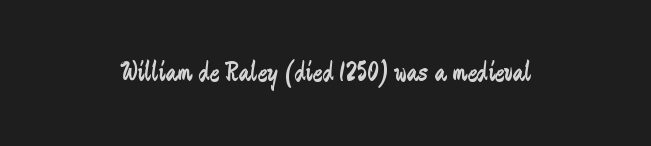
Q: Is the text bold? A: No.
Q: Is the text italic (slanted)? A: Yes.
Q: Is the typeface a serif or a sans-serif typeface? A: Sans-serif.
Q: Is the text underlined? A: No.
Q: Is the spacing between letters normal or unusually wide? A: Normal.
Q: Width (condensed, normal, or wide)? A: Condensed.
Q: Stroke contrast? A: Low.
Q: x-height? A: Small.
Q: Monospaced? A: No.
